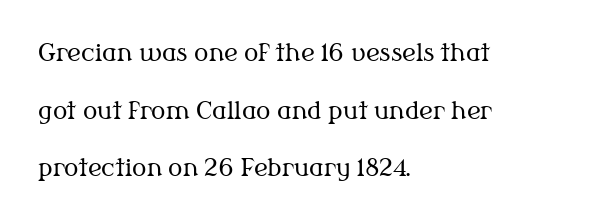
{"italic": "no", "bold": "no", "underline": "no", "align": "left", "line_spacing": "loose", "line_spacing_ratio": 2.4, "letter_spacing": "normal", "letter_spacing_em": 0.0, "glyph_px": 24}
